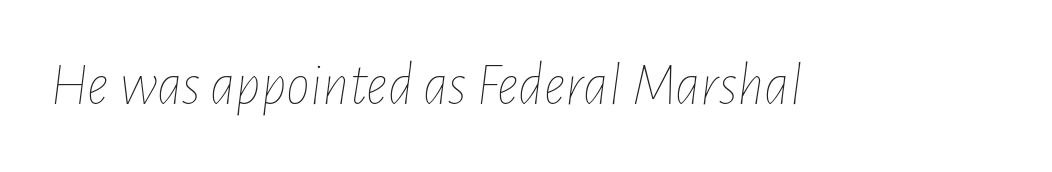
Anything drawn beneath the words? Only blank space. The font sits on the lighter half of the weight spectrum, regular included. A typesetter would call this zero additional tracking. Would a proofreader flag this as italicized? Yes. Varying glyph widths throughout — classic text-font behaviour.
